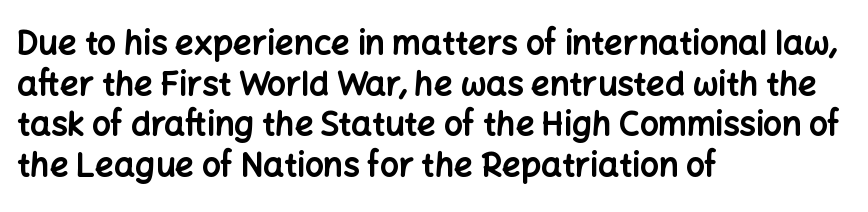
The strokes are fattened all the way to bold. Check where the strokes stop: nothing finishes them off — pure sans. The specimen reads as upright at a glance. Beneath every word, the page is bare. This rendering leaves character spacing at its baseline value.
